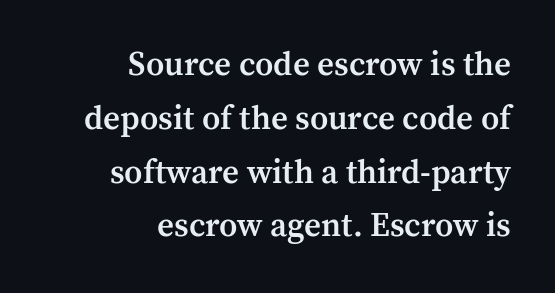
The image shows 33 px semibold serif type, upright; set right-aligned, normal line spacing (1.63x), normal letter spacing, not underlined; medium stroke contrast and a medium x-height.
